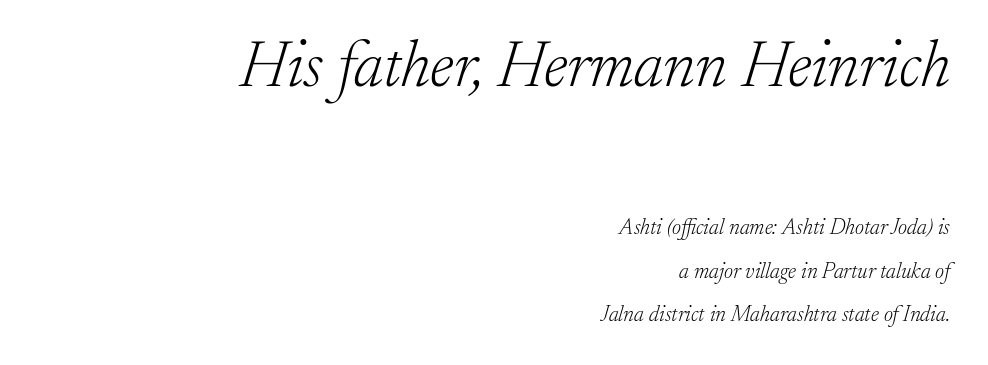
Q: Is the text bold? A: No.
Q: Is the text italic (slanted)? A: Yes, it leans right by about 17 degrees.
Q: Is the typeface a serif or a sans-serif typeface? A: Serif.
Q: Is the text underlined? A: No.
Q: How is the paragraph aligned? A: Right-aligned.
Q: Is the spacing between letters normal or unusually wide? A: Normal.
Q: Is the spacing between lines tight, normal or loose? A: Loose.
Q: Which block of text is set in a larger size, the first (top) or the second (bottom)? A: The first (top) one.
Q: Width (condensed, normal, or wide)? A: Normal.
Q: Stroke contrast? A: Low.
Q: x-height? A: Small.
Q: Monospaced? A: No.
